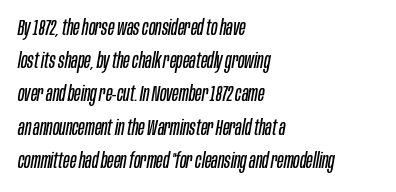
Q: Is the text bold? A: No.
Q: Is the text italic (slanted)? A: Yes, it leans right by about 10 degrees.
Q: Is the text underlined? A: No.
Q: How is the paragraph aligned? A: Left-aligned.
Q: Is the spacing between letters normal or unusually wide? A: Normal.
Q: Is the spacing between lines tight, normal or loose? A: Normal.
